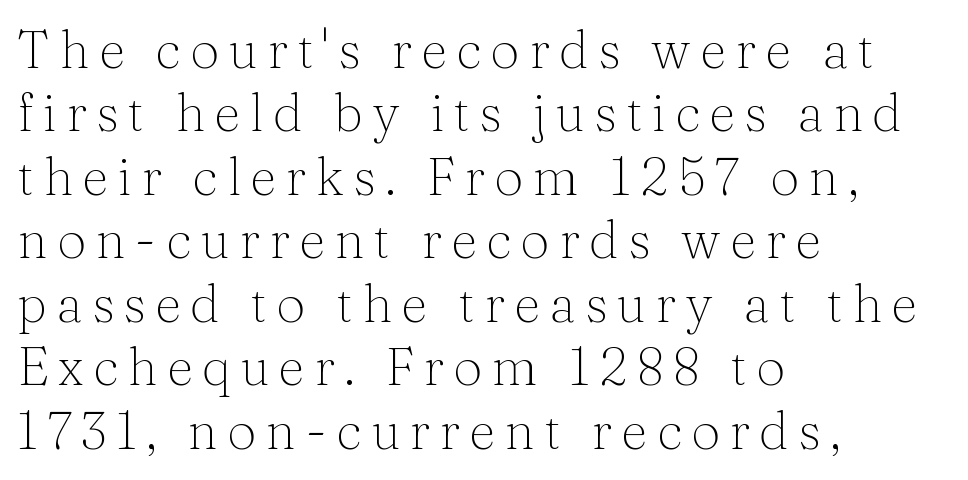
Stems and bowls with no extra thickness — not bold. Does the type have serifs? Yes, each stem ends in a small foot. The compositor pushed each line to the left boundary. Do the characters align in a grid? No, the font is proportional.
